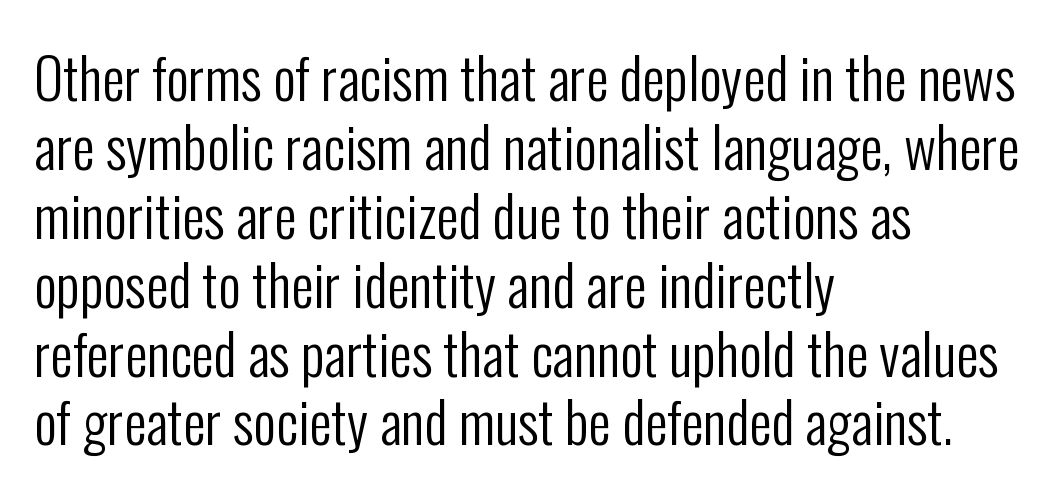
{"serif": "no", "italic": "no", "bold": "no", "weight": "regular", "width": "condensed", "stroke_contrast": "low", "x_height": "medium", "monospaced": "no", "underline": "no", "align": "left", "line_spacing_ratio": 1.23, "letter_spacing": "normal", "letter_spacing_em": 0.0, "glyph_px": 56}
